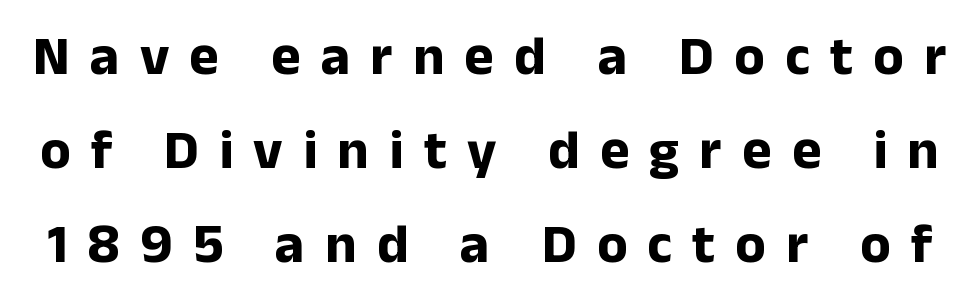
The image shows 56 px bold sans-serif type, upright; set normal line spacing (1.68x), unusually wide letter spacing (+0.36 em), not underlined; low stroke contrast and a medium x-height.
